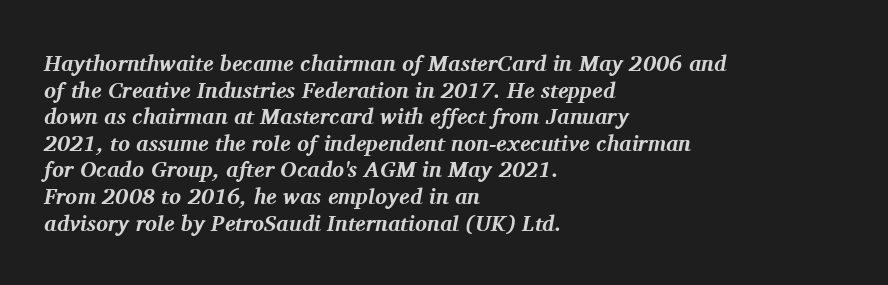
{"italic": "yes", "lean": "right", "slant_degrees": 11, "bold": "yes", "underline": "no", "align": "left", "line_spacing_ratio": 1.21, "letter_spacing": "normal", "letter_spacing_em": 0.0, "glyph_px": 22}
